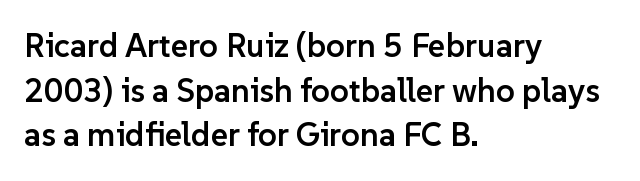
This sample uses plain, unmodified letter spacing. Character widths vary here, with narrow letters taking less room than wide ones. A roman cut, with each character standing at attention. This is the in-between weight designers call semibold or demi. This rendering employs a face without finishing strokes, i.e., a sans-serif.
